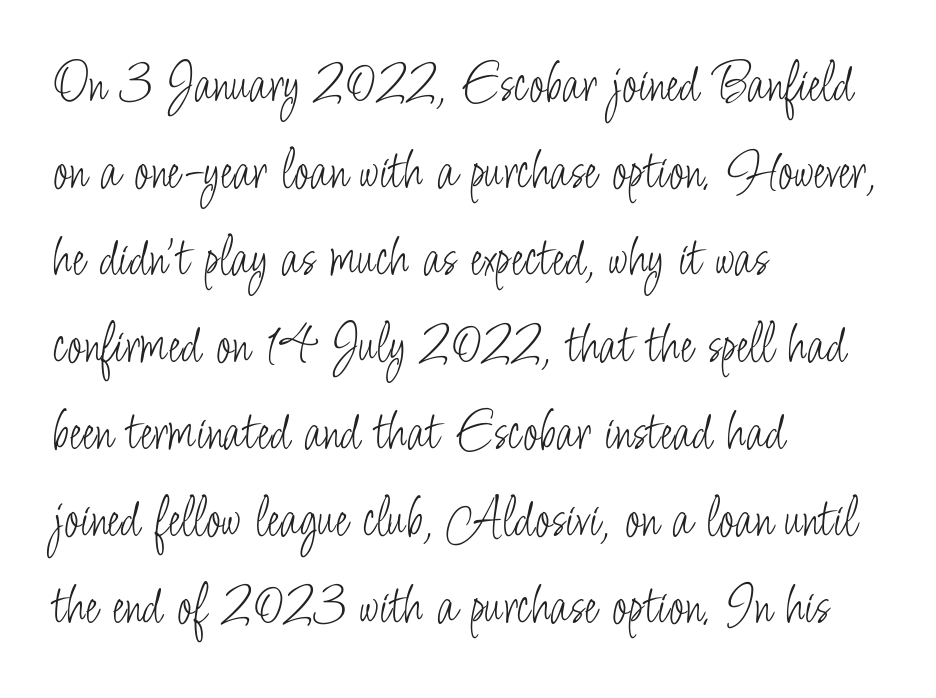
Honestly, there is no underline to notice here at all. These lines keep a tight, regular rhythm from letter to letter. Vertical spacing — default. The typeface chosen for these lines omits serifs.
